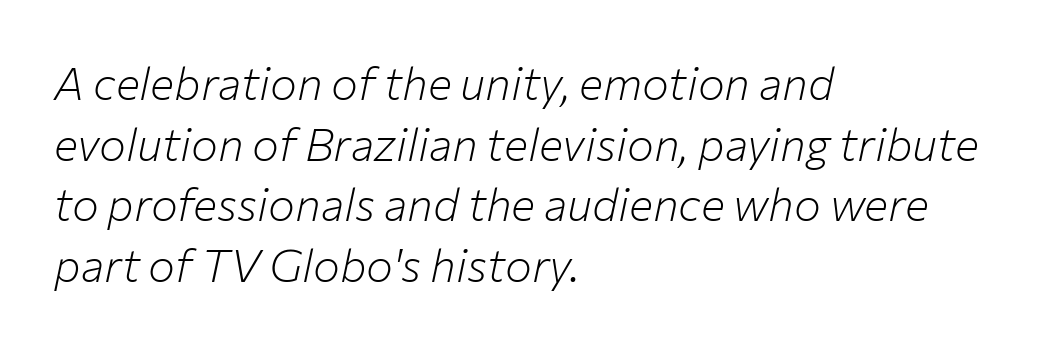
Q: Is the text bold? A: No.
Q: Is the text italic (slanted)? A: Yes, it leans right by about 12 degrees.
Q: Is the text underlined? A: No.
Q: How is the paragraph aligned? A: Left-aligned.
Q: Is the spacing between letters normal or unusually wide? A: Normal.
Q: Is the spacing between lines tight, normal or loose? A: Normal.
Q: Width (condensed, normal, or wide)? A: Normal.
Q: Stroke contrast? A: Low.
Q: x-height? A: Medium.
Q: Monospaced? A: No.
